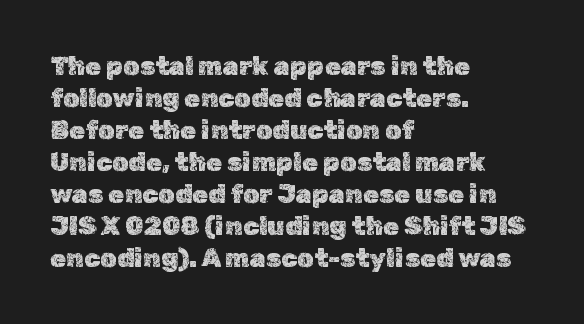
Q: Is the text italic (slanted)? A: No, it is upright.
Q: Is the text underlined? A: No.
Q: How is the paragraph aligned? A: Left-aligned.
Q: Is the spacing between letters normal or unusually wide? A: Normal.
